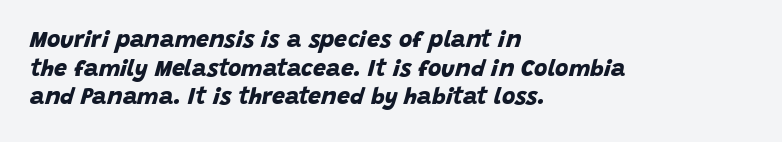
Q: Is the text bold? A: Yes.
Q: Is the text underlined? A: No.
Q: How is the paragraph aligned? A: Left-aligned.
Q: Is the spacing between letters normal or unusually wide? A: Normal.
